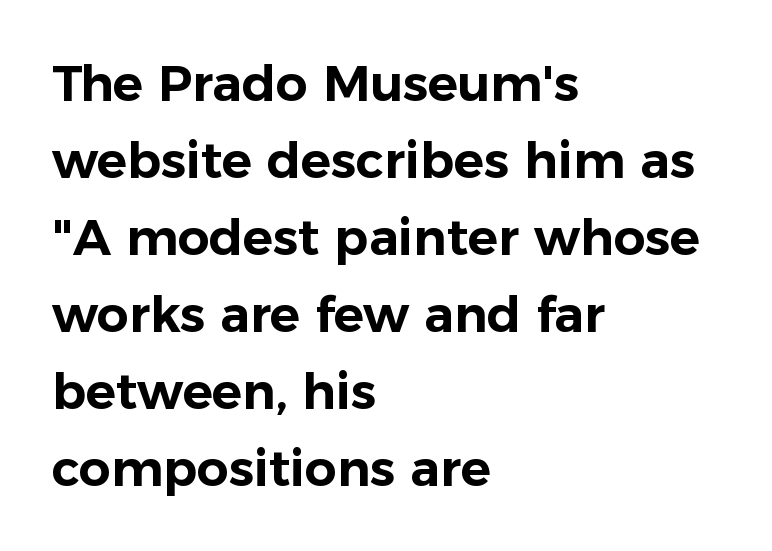
{"serif": "no", "italic": "no", "width": "normal", "stroke_contrast": "low", "x_height": "medium", "monospaced": "no", "underline": "no", "align": "left", "line_spacing": "normal", "line_spacing_ratio": 1.54, "letter_spacing": "normal", "letter_spacing_em": 0.0, "glyph_px": 50}
